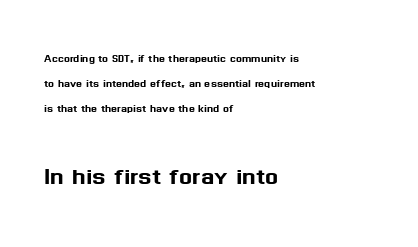
Words float on clear page, feet unadorned. A typesetter would call this proportional, since set widths differ per character. Notice how the passage keeps a crisp vertical edge on the left only. The typography opts for an upright posture over an oblique one.
